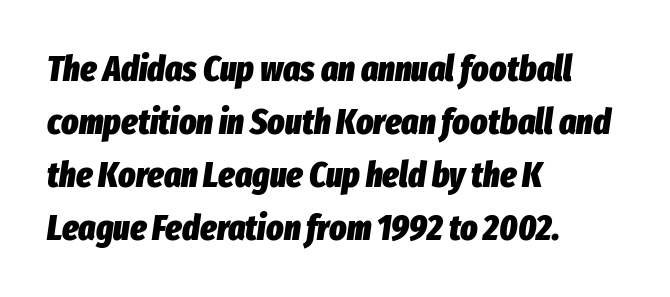
The image shows 36 px heavy, condensed type, italic (leaning right); set left-aligned, normal line spacing (1.47x), normal letter spacing, not underlined; low stroke contrast and a medium x-height.
